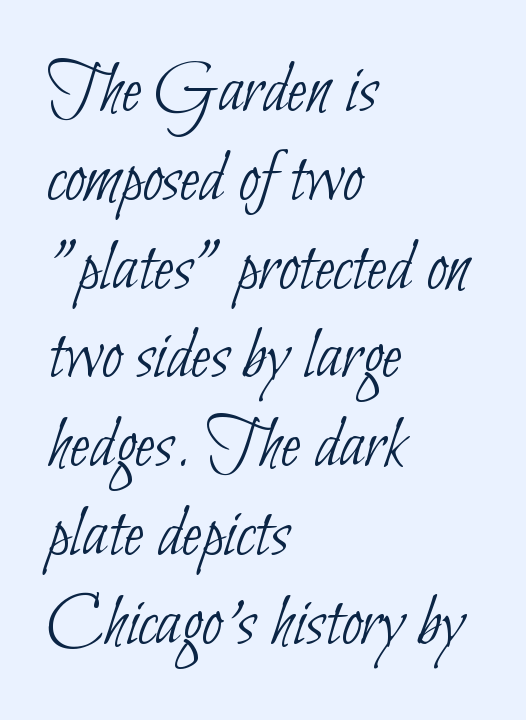
Q: Is the text bold? A: No.
Q: Is the typeface a serif or a sans-serif typeface? A: Sans-serif.
Q: Is the text underlined? A: No.
Q: How is the paragraph aligned? A: Left-aligned.
Q: Is the spacing between letters normal or unusually wide? A: Normal.
Q: Width (condensed, normal, or wide)? A: Condensed.
Q: Stroke contrast? A: Low.
Q: x-height? A: Small.
Q: Monospaced? A: No.
